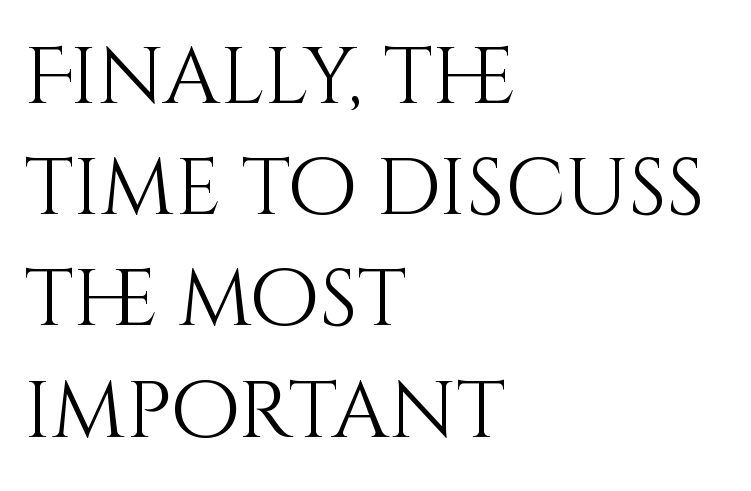
The image shows 80 px light type, upright; set left-aligned, normal line spacing (1.39x), normal letter spacing, not underlined; medium stroke contrast and a large x-height.
